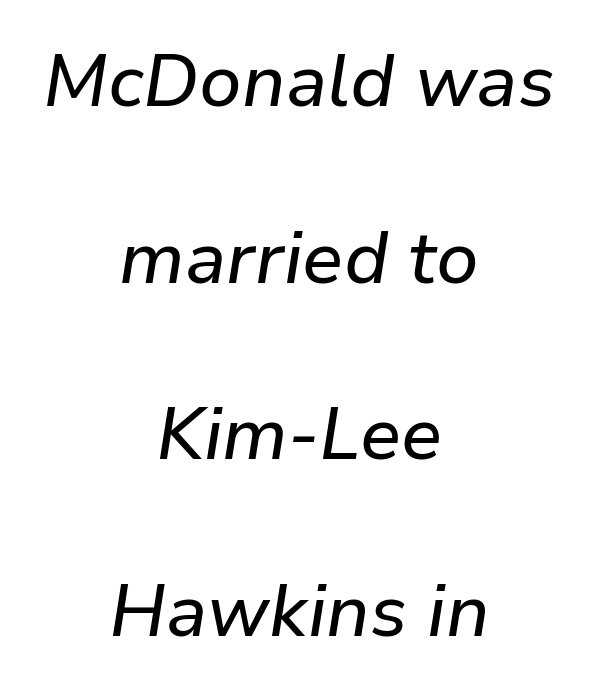
The image shows 73 px text type, italic (leaning right); set centered, loose line spacing (2.42x), normal letter spacing, not underlined; low stroke contrast and a medium x-height.
